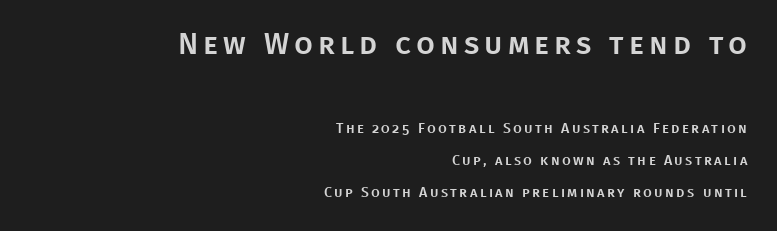
{"serif": "no", "italic": "no", "width": "normal", "stroke_contrast": "low", "x_height": "large", "monospaced": "no", "underline": "no", "align": "right", "line_spacing": "loose", "line_spacing_ratio": 2.27, "larger_block": "first", "size_ratio": 2.14, "glyph_px": 30}
